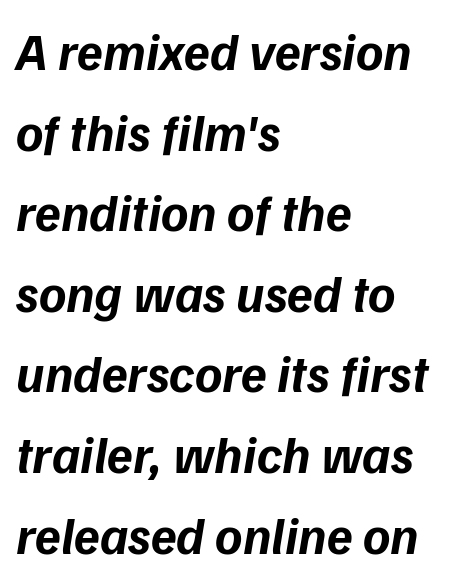
The image shows 52 px bold type, italic (leaning right); set left-aligned, normal line spacing (1.55x), normal letter spacing, not underlined; low stroke contrast and a medium x-height.
